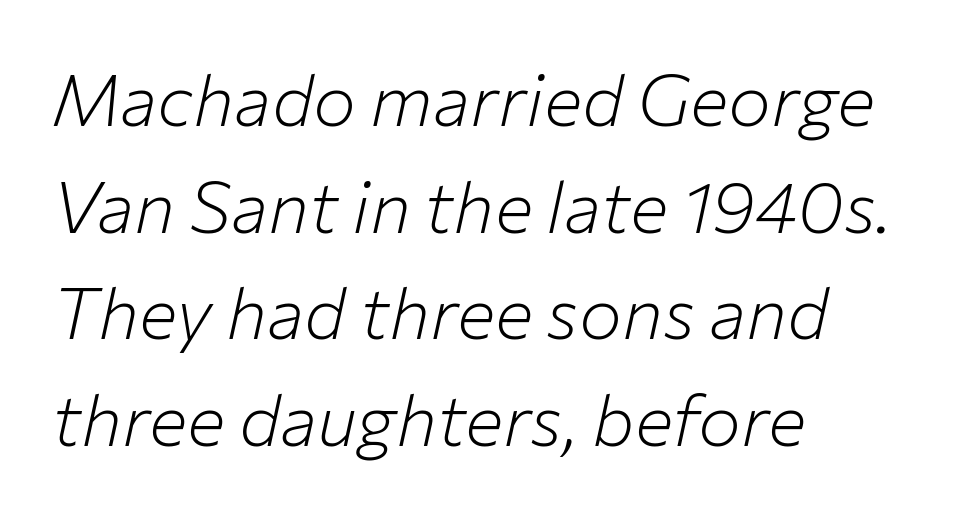
Q: Is the text bold? A: No.
Q: Is the text italic (slanted)? A: Yes, it leans right by about 12 degrees.
Q: Is the text underlined? A: No.
Q: How is the paragraph aligned? A: Left-aligned.
Q: Is the spacing between letters normal or unusually wide? A: Normal.
Q: Is the spacing between lines tight, normal or loose? A: Normal.
Q: Width (condensed, normal, or wide)? A: Normal.
Q: Stroke contrast? A: Low.
Q: x-height? A: Medium.
Q: Monospaced? A: No.
